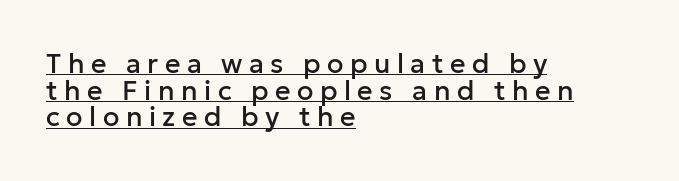
Q: Is the text italic (slanted)? A: No, it is upright.
Q: Is the text underlined? A: Yes.
Q: How is the paragraph aligned? A: Left-aligned.
Q: Is the spacing between letters normal or unusually wide? A: Unusually wide.
Q: Is the spacing between lines tight, normal or loose? A: Tight.
